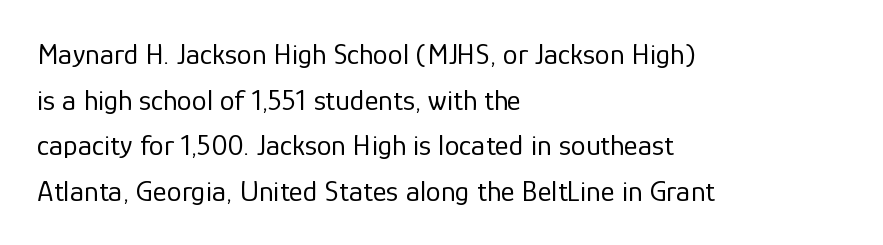
{"serif": "no", "italic": "no", "bold": "no", "weight": "regular", "width": "normal", "stroke_contrast": "low", "x_height": "medium", "monospaced": "no", "underline": "no", "align": "left", "line_spacing": "normal", "line_spacing_ratio": 1.52, "letter_spacing": "normal", "letter_spacing_em": 0.0, "glyph_px": 30}
